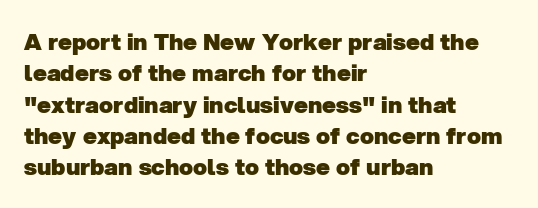
Observe the ordinary spacing: letters are neighbours, not strangers. Is the block centered? No — it sits flush against the left margin. Regular leading. Descender tails drop into unmarked territory. Heavy-handed strokes throughout: this text is bold.
